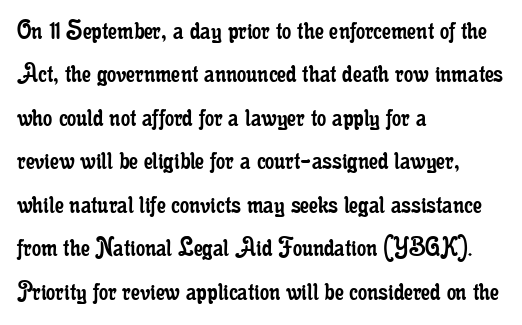
{"serif": "yes", "italic": "no", "bold": "no", "weight": "regular", "width": "condensed", "stroke_contrast": "low", "x_height": "small", "monospaced": "no", "underline": "no", "align": "left", "line_spacing": "normal", "line_spacing_ratio": 1.5, "letter_spacing": "normal", "letter_spacing_em": 0.0, "glyph_px": 29}
